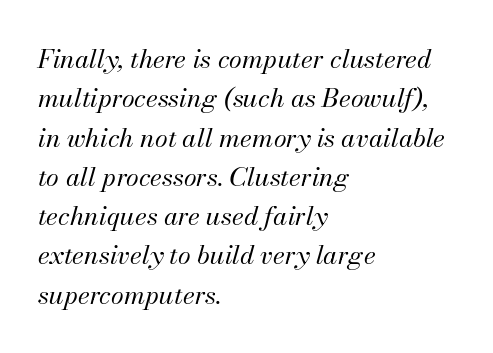
The image shows 26 px text type, italic (leaning right); set left-aligned, normal line spacing (1.51x), normal letter spacing, not underlined.
